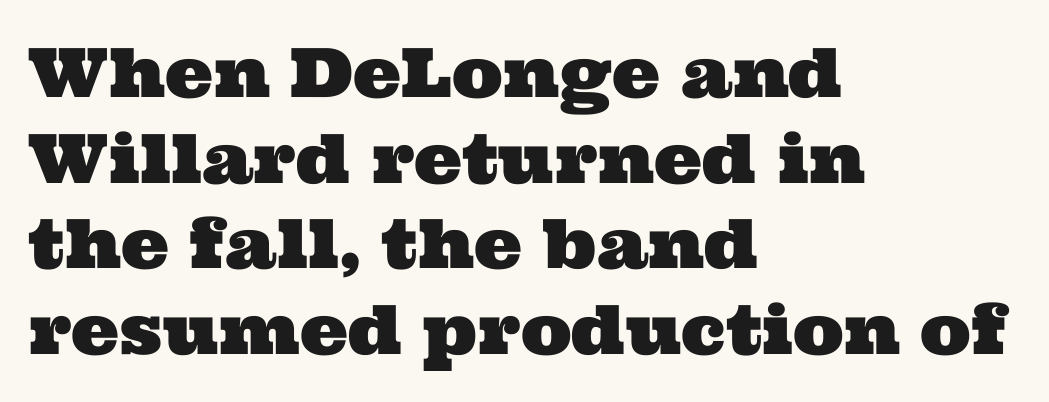
The image shows 68 px wide serif type; set left-aligned, normal line spacing (1.26x), normal letter spacing, not underlined; medium stroke contrast and a medium x-height.
